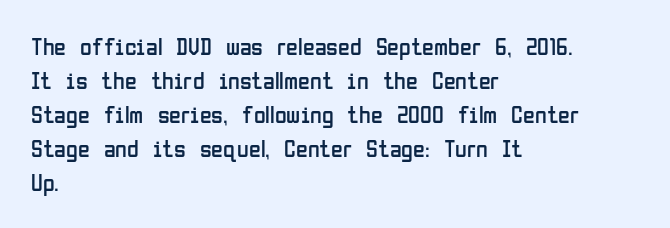
The image shows 24 px text type, upright; set left-aligned, normal line spacing (1.42x), normal letter spacing, not underlined.
